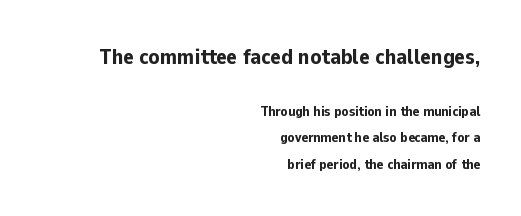
A full-strength bold gives these letters their thick strokes. Bigger letters appear in the top chunk; the bottom chunk is reduced. What's the leading like? Stretched, with rows far apart. You could call the tracking neutral — neither tight nor loose. Unlike italic type, these characters show no tilt at all. Decoration check: the copy has no underline.
